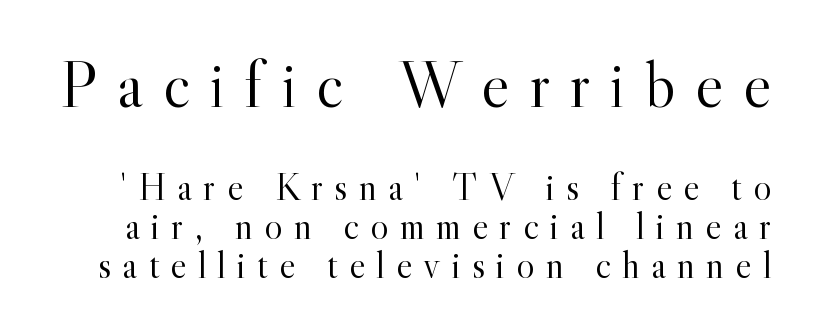
No word sits above an underline. Serif or sans? Serif — the stroke terminals have little feet. Tall strokes in this sample are plumb rather than angled. The rendering inserts visible extra space after every character.
